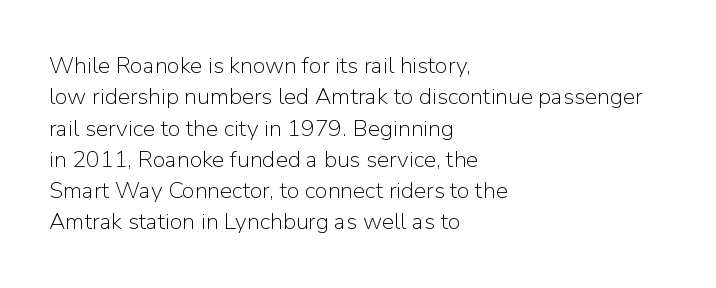
{"italic": "no", "bold": "no", "underline": "no", "align": "left", "line_spacing": "normal", "line_spacing_ratio": 1.36, "letter_spacing": "normal", "letter_spacing_em": 0.0, "glyph_px": 23}
